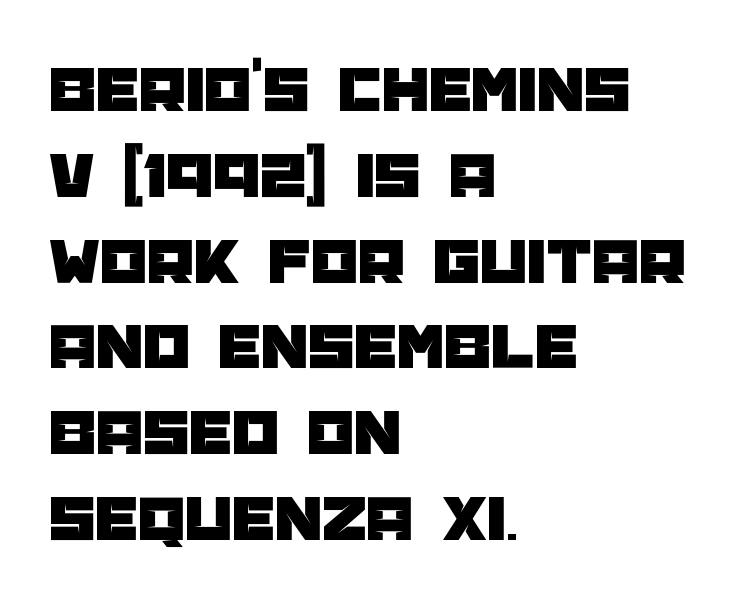
Q: Is the text italic (slanted)? A: No, it is upright.
Q: Is the typeface a serif or a sans-serif typeface? A: Sans-serif.
Q: Is the text underlined? A: No.
Q: How is the paragraph aligned? A: Left-aligned.
Q: Is the spacing between letters normal or unusually wide? A: Normal.
Q: Is the spacing between lines tight, normal or loose? A: Normal.
Q: Width (condensed, normal, or wide)? A: Normal.
Q: Stroke contrast? A: Low.
Q: x-height? A: Large.
Q: Monospaced? A: No.
